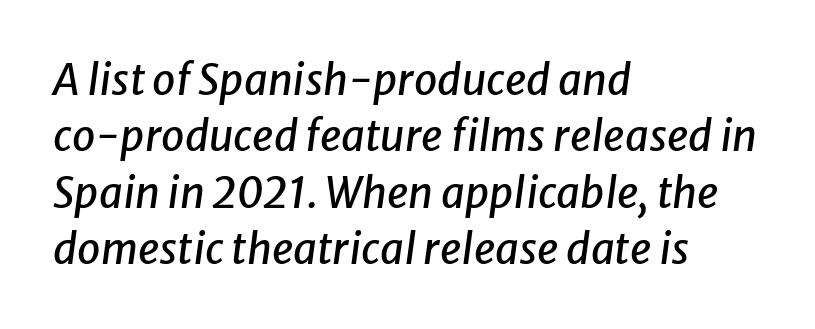
Character widths vary here, with narrow letters taking less room than wide ones. The block of text has a typical density, with ordinary space between rows. Line beginnings align vertically; line endings do not. There is no visible air inserted between adjacent glyphs. When letters slant like this, we call the style italic.
